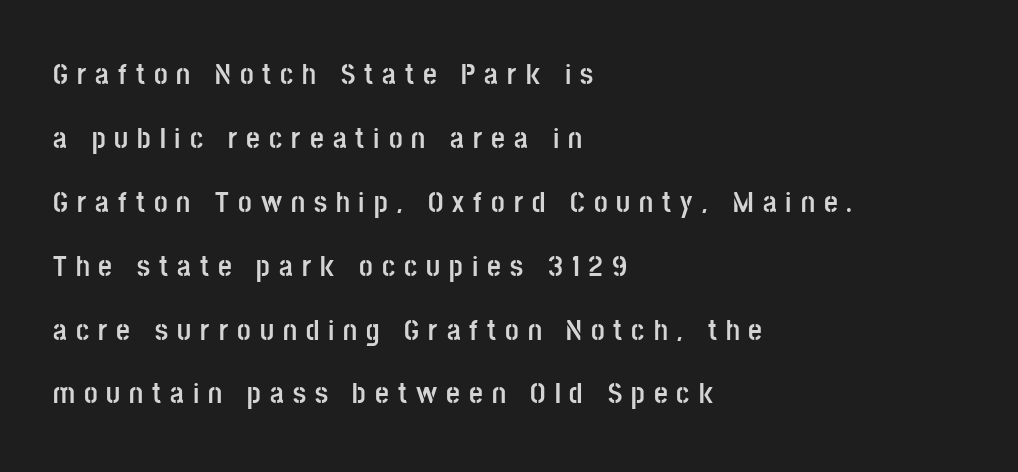
The image shows 30 px semibold, condensed sans-serif type, upright; set left-aligned, loose line spacing (2.13x), unusually wide letter spacing (+0.3 em), not underlined; low stroke contrast and a large x-height.
